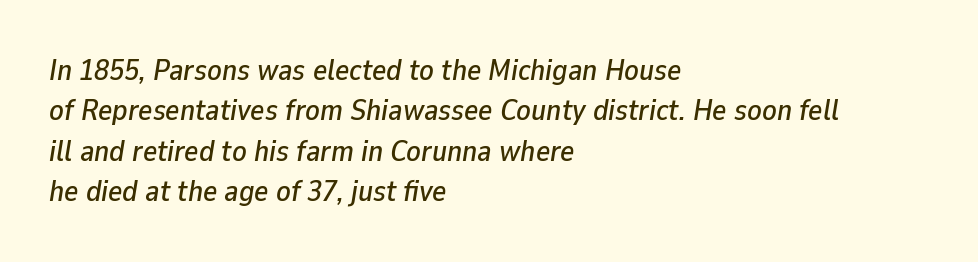
Q: Is the text italic (slanted)? A: Yes, it leans right by about 9 degrees.
Q: Is the text underlined? A: No.
Q: How is the paragraph aligned? A: Left-aligned.
Q: Is the spacing between letters normal or unusually wide? A: Normal.
Q: Is the spacing between lines tight, normal or loose? A: Normal.
Q: Width (condensed, normal, or wide)? A: Normal.
Q: Stroke contrast? A: Low.
Q: x-height? A: Medium.
Q: Monospaced? A: No.
